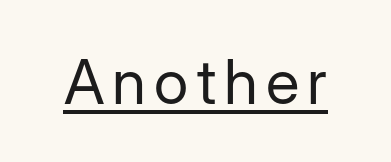
Q: Is the text bold? A: No.
Q: Is the text italic (slanted)? A: No, it is upright.
Q: Is the typeface a serif or a sans-serif typeface? A: Sans-serif.
Q: Is the text underlined? A: Yes.
Q: Width (condensed, normal, or wide)? A: Normal.
Q: Stroke contrast? A: Low.
Q: x-height? A: Medium.
Q: Monospaced? A: No.
